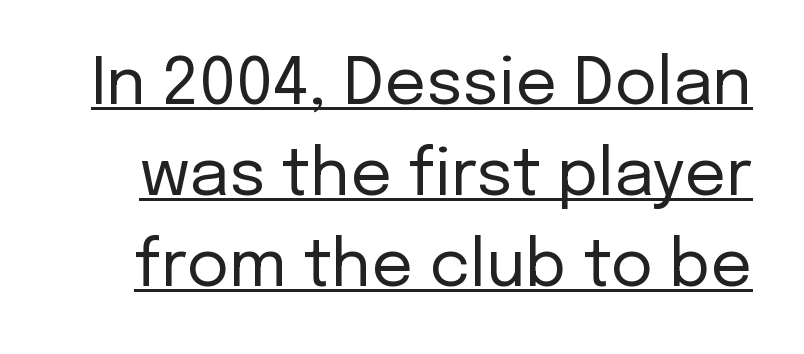
Words appear dense and cohesive because spacing is normal. Looks like someone drew a line under every word here. Does the leading feel generous? No, just average. Posture: upright roman. Check where the strokes stop: nothing finishes them off — pure sans. Each letter keeps its own natural width here, so spacing adapts to shape.
